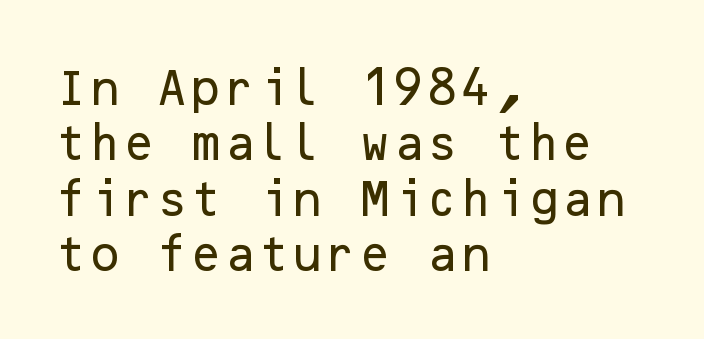
Q: Is the text italic (slanted)? A: No, it is upright.
Q: Is the typeface a serif or a sans-serif typeface? A: Sans-serif.
Q: Is the text underlined? A: No.
Q: How is the paragraph aligned? A: Left-aligned.
Q: Is the spacing between letters normal or unusually wide? A: Normal.
Q: Is the spacing between lines tight, normal or loose? A: Normal.
Q: Width (condensed, normal, or wide)? A: Normal.
Q: Stroke contrast? A: Low.
Q: x-height? A: Medium.
